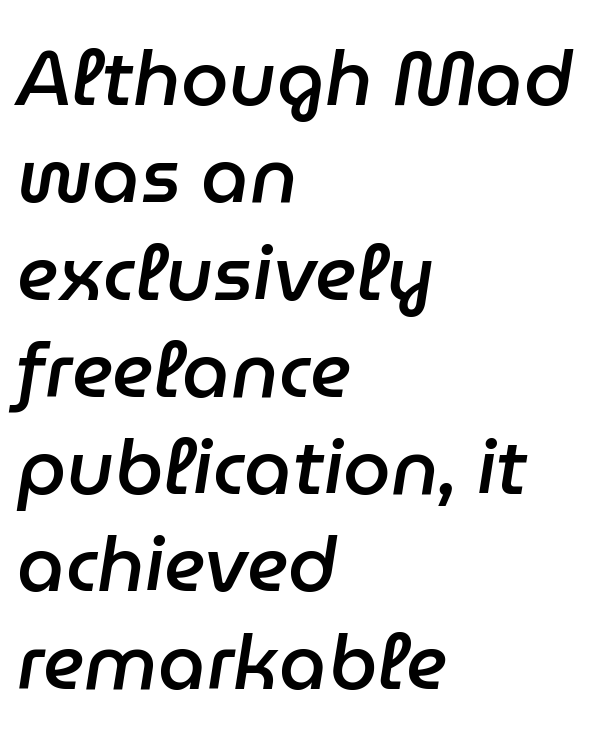
Here the designer chose a conventional face with non-uniform glyph widths. This sample uses an oblique cut, with every glyph tilted off the vertical. Short and long lines alike share a common starting point at left. Stems and bowls a touch heavier than normal — semibold.
